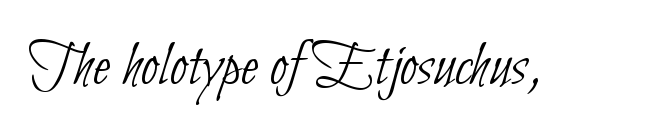
Q: Is the text bold? A: No.
Q: Is the typeface a serif or a sans-serif typeface? A: Sans-serif.
Q: Is the text underlined? A: No.
Q: Is the spacing between letters normal or unusually wide? A: Normal.
Q: Width (condensed, normal, or wide)? A: Condensed.
Q: Stroke contrast? A: Low.
Q: x-height? A: Small.
Q: Monospaced? A: No.
